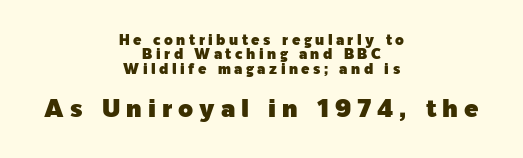
The image shows 24 px text type, upright; set centered, tight line spacing (1.03x), unusually wide letter spacing (+0.25 em), not underlined; the second (bottom) block is 1.71x larger.
